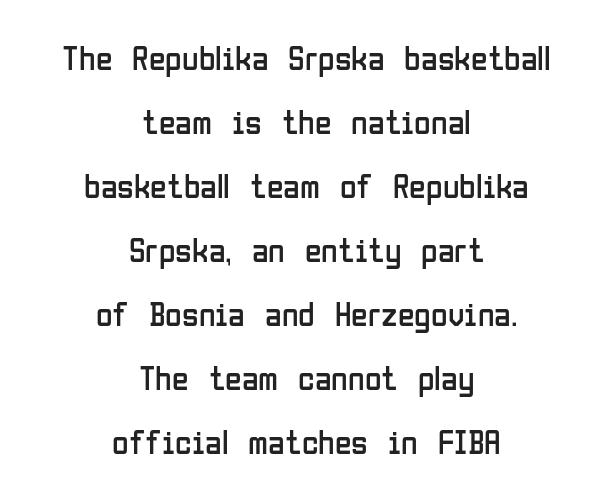
{"serif": "no", "italic": "no", "bold": "no", "weight": "regular", "width": "condensed", "stroke_contrast": "low", "x_height": "medium", "monospaced": "no", "underline": "no", "align": "center", "line_spacing_ratio": 1.88, "letter_spacing": "normal", "letter_spacing_em": 0.0, "glyph_px": 34}
